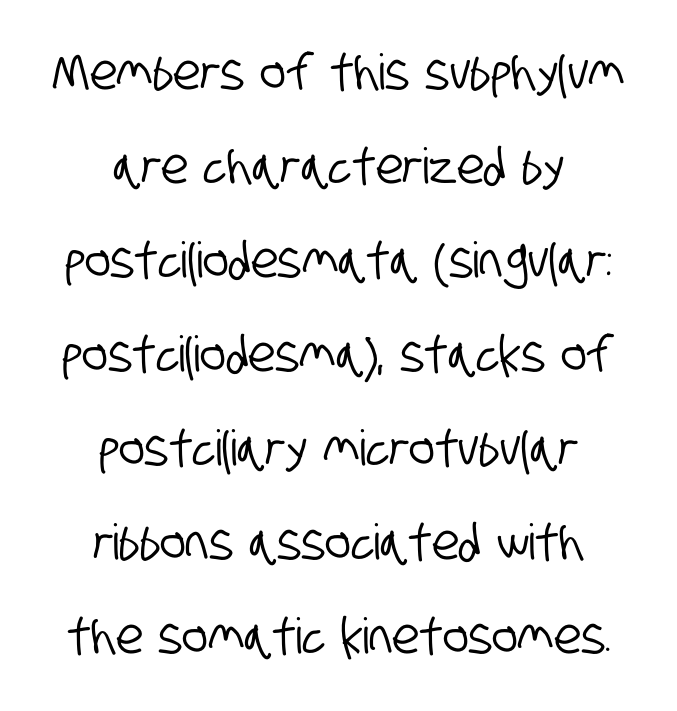
The image shows 49 px condensed sans-serif type; set centered, loose line spacing (1.92x), normal letter spacing, not underlined; low stroke contrast and a large x-height.
